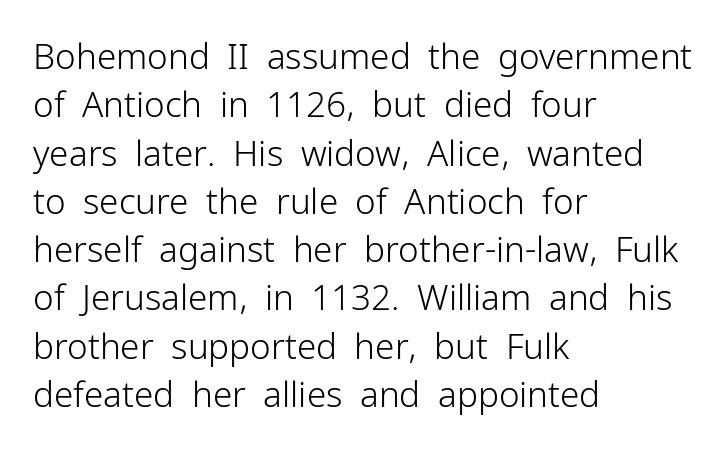
{"serif": "no", "italic": "no", "bold": "no", "weight": "light", "width": "normal", "stroke_contrast": "low", "x_height": "medium", "monospaced": "no", "underline": "no", "align": "left", "line_spacing": "normal", "line_spacing_ratio": 1.38, "letter_spacing": "normal", "letter_spacing_em": 0.0, "glyph_px": 35}
